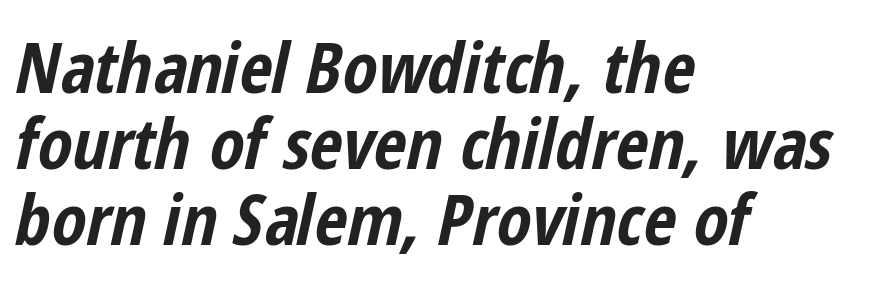
The lettering tilts uniformly, giving the passage an italic look. Layout note: lines flush left. How are the letters spaced? Ordinarily, with no added tracking. The passage shown is typed in a proportional face where columns would drift. Plain, unruled lines of type. Strong, thick strokes mark this as bold type.
